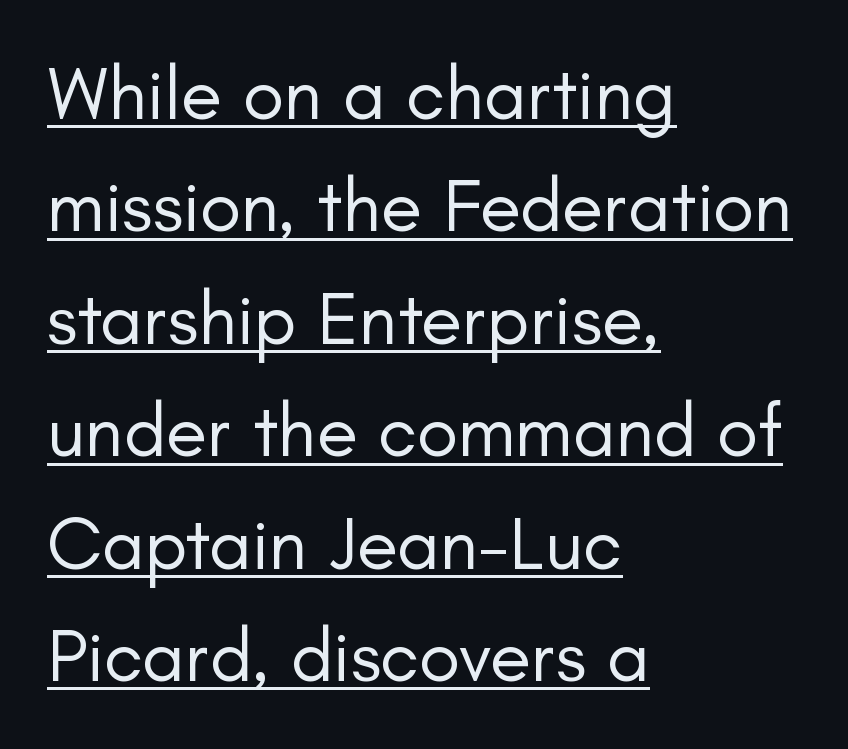
{"serif": "no", "italic": "no", "bold": "no", "weight": "regular", "width": "normal", "stroke_contrast": "low", "x_height": "small", "monospaced": "no", "underline": "yes", "align": "left", "line_spacing": "normal", "line_spacing_ratio": 1.48, "letter_spacing": "normal", "letter_spacing_em": 0.0, "glyph_px": 76}
